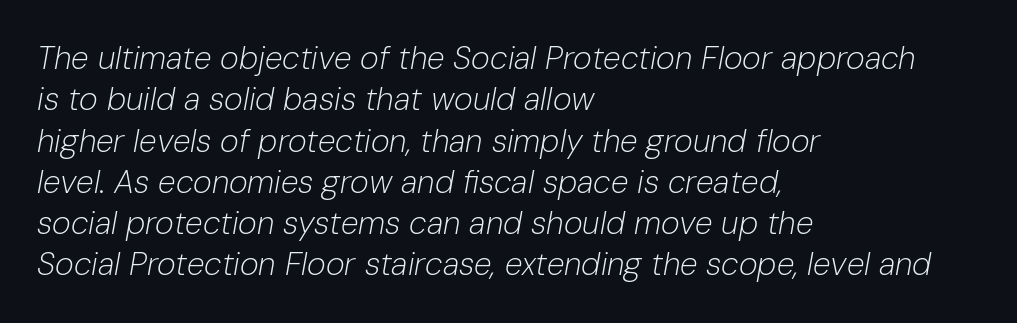
{"italic": "yes", "lean": "right", "slant_degrees": 10, "bold": "no", "weight": "light", "width": "normal", "stroke_contrast": "low", "x_height": "medium", "monospaced": "no", "underline": "no", "align": "left", "line_spacing": "normal", "line_spacing_ratio": 1.29, "letter_spacing": "normal", "letter_spacing_em": 0.0, "glyph_px": 32}
